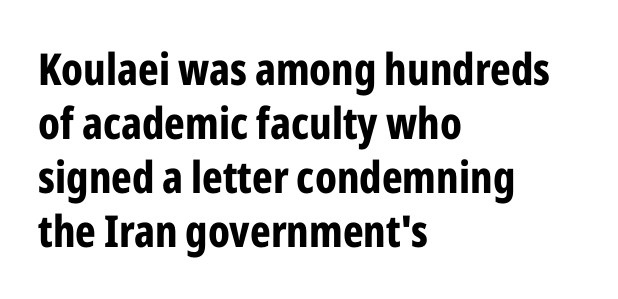
{"serif": "no", "italic": "no", "bold": "yes", "weight": "bold", "width": "condensed", "stroke_contrast": "low", "x_height": "medium", "monospaced": "no", "underline": "no", "align": "left", "line_spacing_ratio": 1.23, "letter_spacing": "normal", "letter_spacing_em": 0.0, "glyph_px": 44}
